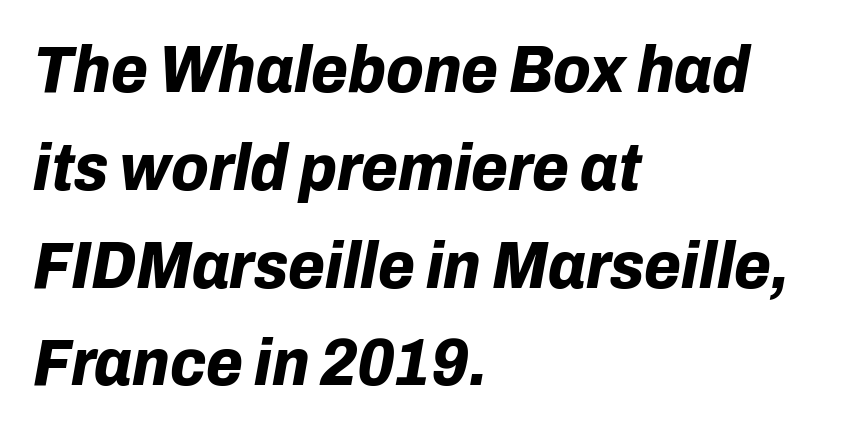
Alignment: flush left. Glyph-to-glyph distance matches everyday printed text. You'd pick this weight for a headline — it's a proper bold. The passage shown is typed in a proportional face where columns would drift.
